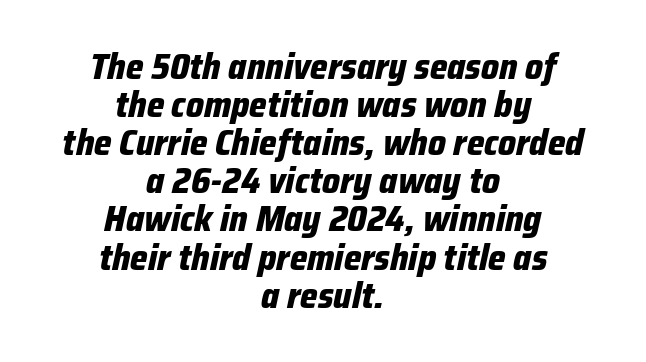
{"italic": "yes", "lean": "right", "slant_degrees": 12, "bold": "yes", "weight": "bold", "width": "condensed", "stroke_contrast": "low", "x_height": "medium", "monospaced": "no", "underline": "no", "align": "center", "line_spacing": "tight", "line_spacing_ratio": 1.03, "letter_spacing": "normal", "letter_spacing_em": 0.0, "glyph_px": 37}
